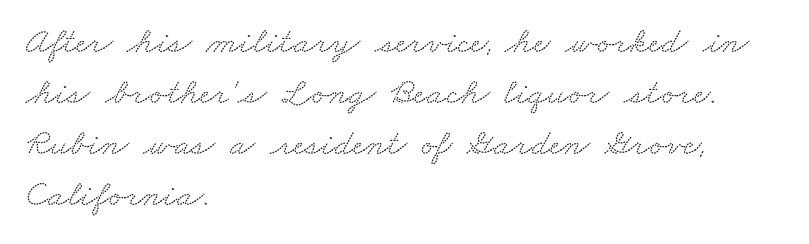
Q: Is the typeface a serif or a sans-serif typeface? A: Serif.
Q: Is the text underlined? A: No.
Q: How is the paragraph aligned? A: Left-aligned.
Q: Is the spacing between letters normal or unusually wide? A: Normal.
Q: Is the spacing between lines tight, normal or loose? A: Normal.
Q: Width (condensed, normal, or wide)? A: Wide.
Q: Stroke contrast? A: Low.
Q: x-height? A: Small.
Q: Monospaced? A: No.
